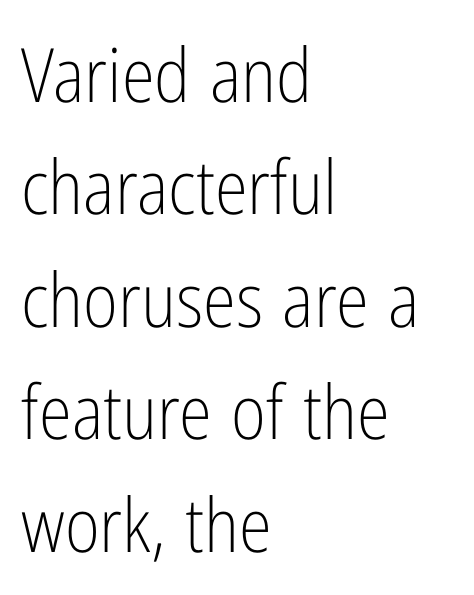
You could not count columns in this text — the font is proportionally spaced. This sample uses a sans-serif face. Regular leading. The space beneath each line is pristine and unruled. Compared with typical body copy, the letter spacing here is the same.
